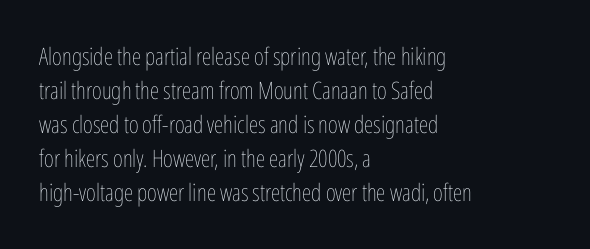
{"italic": "no", "bold": "no", "underline": "no", "align": "left", "line_spacing": "normal", "line_spacing_ratio": 1.42, "letter_spacing": "normal", "letter_spacing_em": 0.0, "glyph_px": 24}
